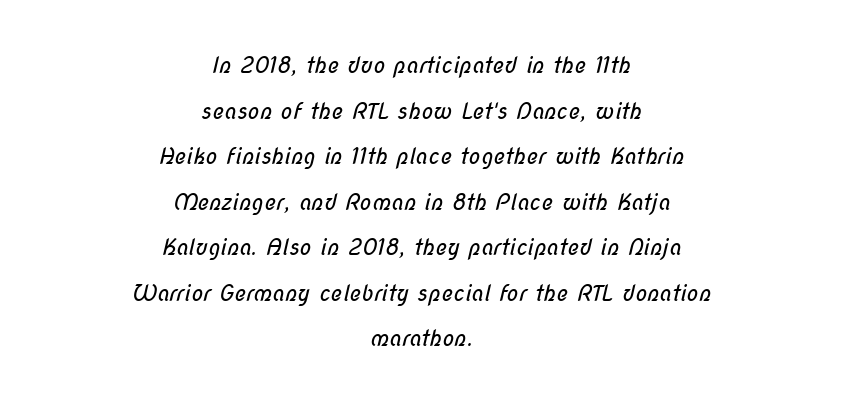
The image shows 22 px text type; set centered, loose line spacing (2.07x), normal letter spacing, not underlined.
